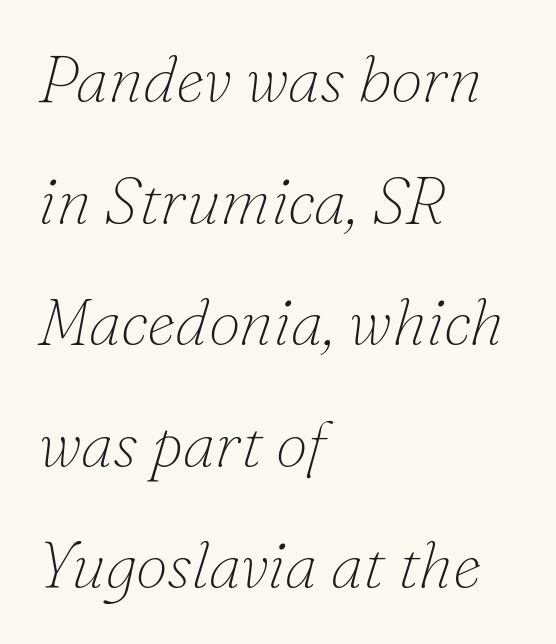
Q: Is the text bold? A: No.
Q: Is the text italic (slanted)? A: Yes, it leans right by about 16 degrees.
Q: Is the typeface a serif or a sans-serif typeface? A: Serif.
Q: Is the text underlined? A: No.
Q: How is the paragraph aligned? A: Left-aligned.
Q: Is the spacing between letters normal or unusually wide? A: Normal.
Q: Width (condensed, normal, or wide)? A: Normal.
Q: Stroke contrast? A: Low.
Q: x-height? A: Small.
Q: Monospaced? A: No.
